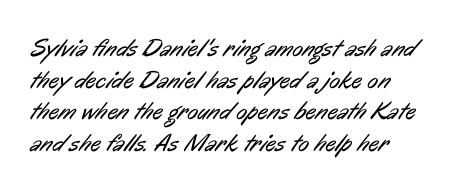
One glance says typical: line gaps are just what's usual. The type is set solid horizontally, with unmodified tracking. The passage shown is not underscored anywhere. Think standard paragraph weight, or any step lighter than that.
